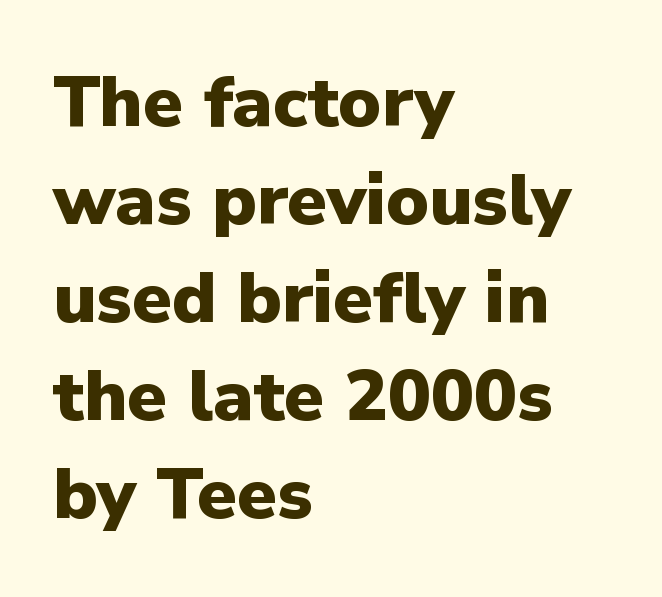
{"serif": "no", "italic": "no", "bold": "yes", "weight": "heavy", "width": "normal", "stroke_contrast": "low", "x_height": "medium", "monospaced": "no", "underline": "no", "align": "left", "line_spacing": "normal", "line_spacing_ratio": 1.36, "letter_spacing": "normal", "letter_spacing_em": 0.0, "glyph_px": 72}
